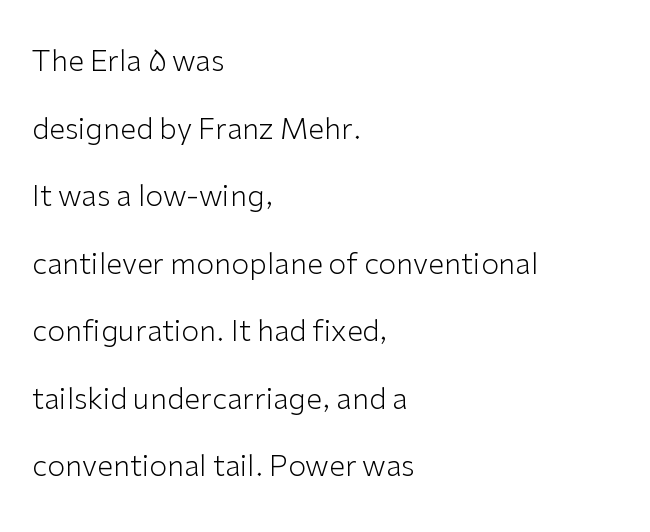
The image shows 29 px light sans-serif type, upright; set left-aligned, loose line spacing (2.33x), normal letter spacing, not underlined; low stroke contrast and a medium x-height.
